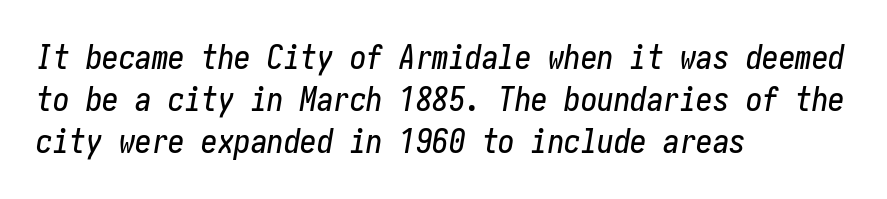
{"italic": "yes", "lean": "right", "slant_degrees": 10, "width": "condensed", "stroke_contrast": "low", "x_height": "medium", "underline": "no", "align": "left", "line_spacing": "normal", "line_spacing_ratio": 1.27, "letter_spacing": "normal", "letter_spacing_em": 0.0, "glyph_px": 33}
